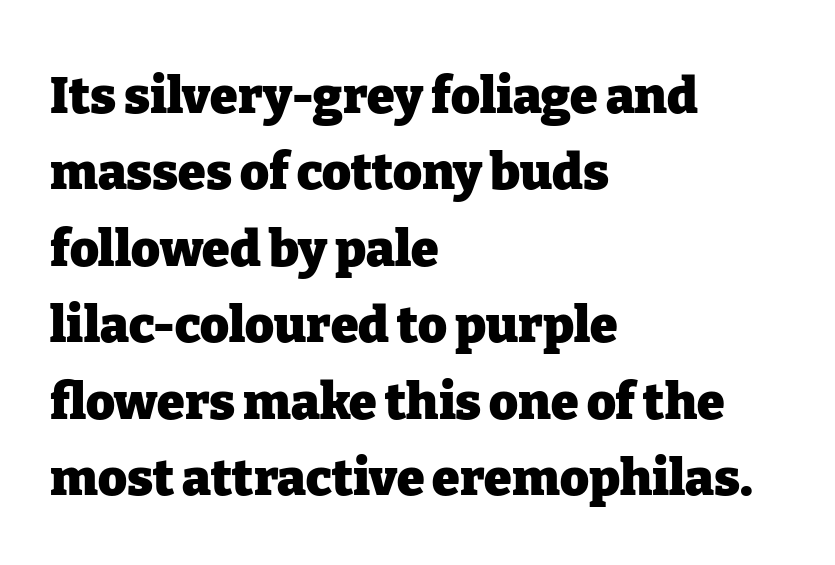
These lines were composed using upright roman letters. The rendering shows small feet on the letterforms — a serif design. Looks like regular typesetting: each glyph gets only the width it needs. What's the leading like? Ordinary, nothing unusual. These lines keep a tight, regular rhythm from letter to letter. Notice how the passage keeps a crisp vertical edge on the left only.
